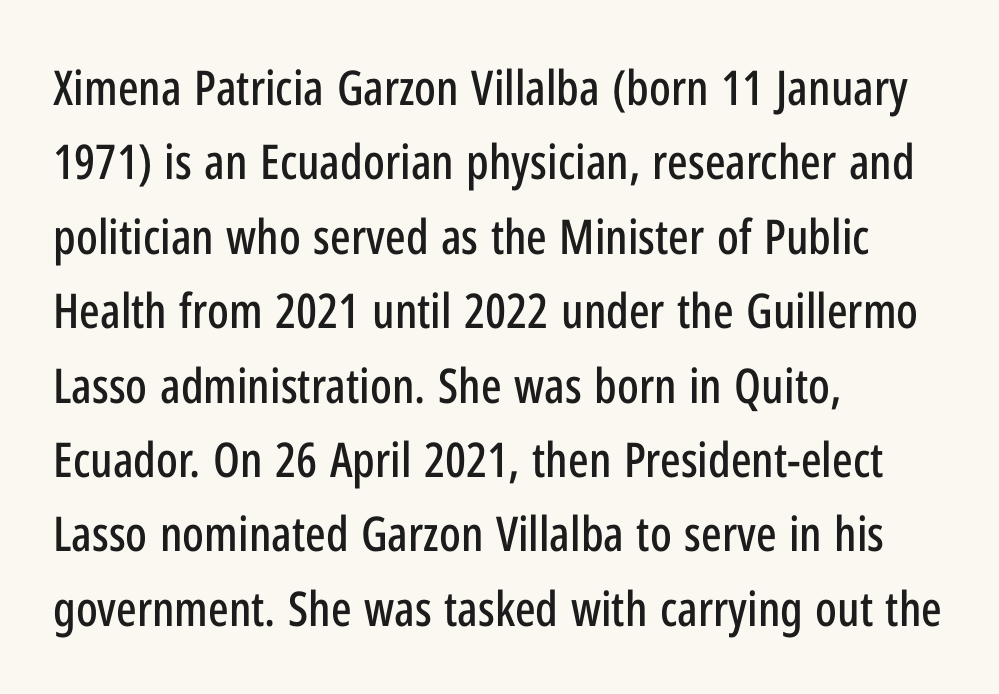
The image shows 48 px condensed sans-serif type, upright; set left-aligned, normal line spacing (1.55x), normal letter spacing, not underlined; low stroke contrast and a medium x-height.
